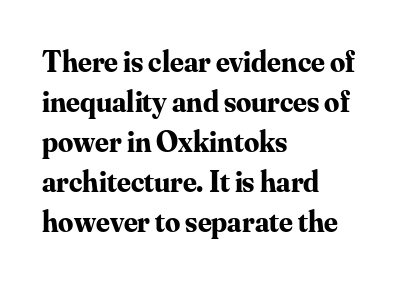
Q: Is the text bold? A: Yes.
Q: Is the text italic (slanted)? A: No, it is upright.
Q: Is the typeface a serif or a sans-serif typeface? A: Serif.
Q: Is the text underlined? A: No.
Q: How is the paragraph aligned? A: Left-aligned.
Q: Is the spacing between letters normal or unusually wide? A: Normal.
Q: Is the spacing between lines tight, normal or loose? A: Normal.
Q: Width (condensed, normal, or wide)? A: Normal.
Q: Stroke contrast? A: Medium.
Q: x-height? A: Small.
Q: Monospaced? A: No.
